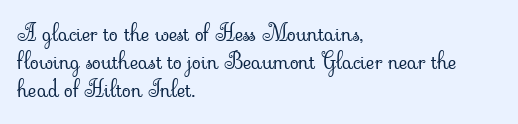
Q: Is the text bold? A: No.
Q: Is the text italic (slanted)? A: No, it is upright.
Q: Is the text underlined? A: No.
Q: How is the paragraph aligned? A: Left-aligned.
Q: Is the spacing between letters normal or unusually wide? A: Normal.
